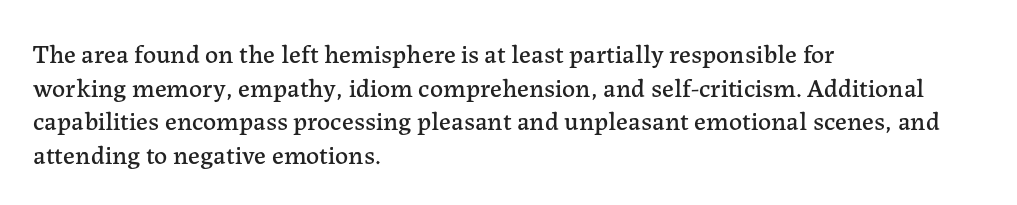
Q: Is the text italic (slanted)? A: No, it is upright.
Q: Is the text underlined? A: No.
Q: How is the paragraph aligned? A: Left-aligned.
Q: Is the spacing between letters normal or unusually wide? A: Normal.
Q: Is the spacing between lines tight, normal or loose? A: Normal.
